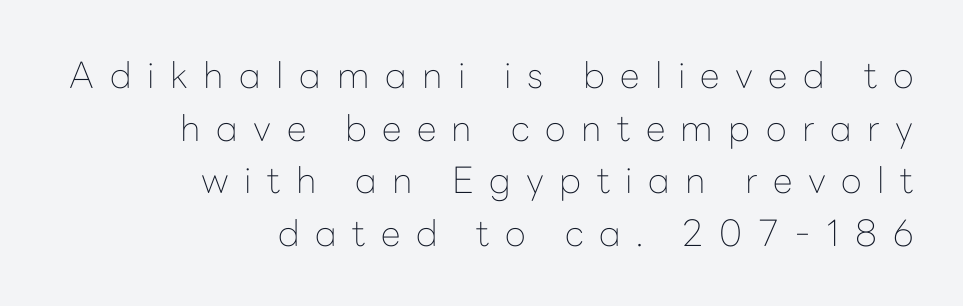
In terms of letterform style, serifs are entirely absent. Bold? No — there's no thickening of the strokes. Designer's note — italics off, roman on. A flush-right, rag-left setting is used for this passage. Plain, unruled lines of type. Spacing verdict: proportional, widths tailored to each character.
